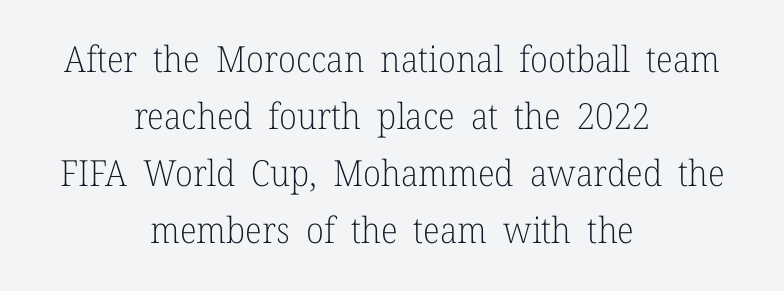
Q: Is the text bold? A: No.
Q: Is the text italic (slanted)? A: No, it is upright.
Q: Is the typeface a serif or a sans-serif typeface? A: Serif.
Q: Is the text underlined? A: No.
Q: How is the paragraph aligned? A: Centered.
Q: Is the spacing between letters normal or unusually wide? A: Normal.
Q: Is the spacing between lines tight, normal or loose? A: Normal.
Q: Width (condensed, normal, or wide)? A: Normal.
Q: Stroke contrast? A: Low.
Q: x-height? A: Medium.
Q: Monospaced? A: No.
